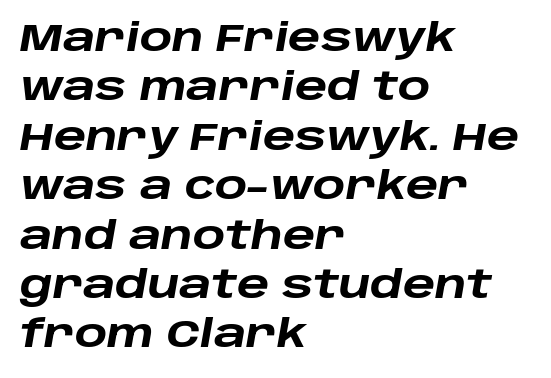
The font is running at its bold setting. The face used here is proportionally spaced, like ordinary book or web type. The letterforms sit shoulder to shoulder at normal distance. Would a proofreader flag this as italicized? Yes. Whoever set this chose a conventional vertical rhythm. These lines stack with their left ends in a neat column.
